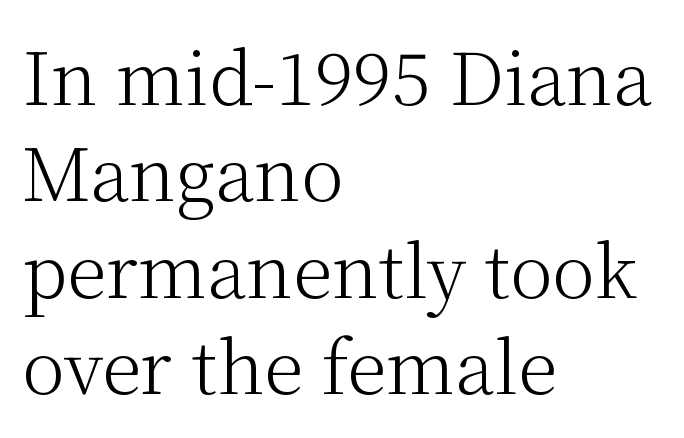
Q: Is the text bold? A: No.
Q: Is the text italic (slanted)? A: No, it is upright.
Q: Is the typeface a serif or a sans-serif typeface? A: Serif.
Q: Is the text underlined? A: No.
Q: How is the paragraph aligned? A: Left-aligned.
Q: Is the spacing between letters normal or unusually wide? A: Normal.
Q: Is the spacing between lines tight, normal or loose? A: Normal.
Q: Width (condensed, normal, or wide)? A: Normal.
Q: Stroke contrast? A: Medium.
Q: x-height? A: Medium.
Q: Monospaced? A: No.
